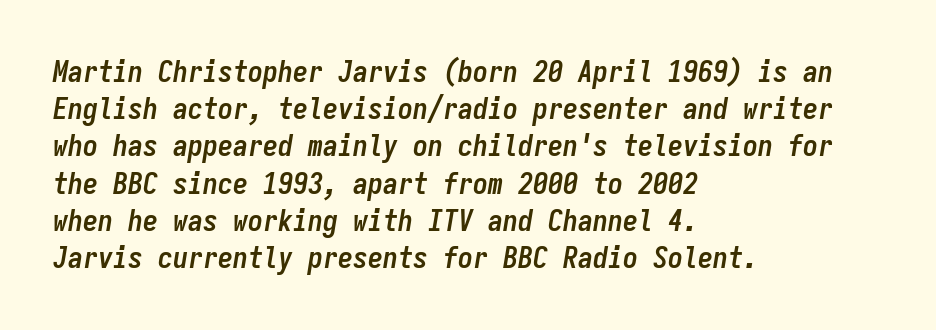
{"italic": "yes", "lean": "right", "slant_degrees": 9, "bold": "yes", "weight": "semibold", "width": "condensed", "stroke_contrast": "low", "x_height": "medium", "monospaced": "yes", "underline": "no", "align": "left", "line_spacing_ratio": 1.24, "letter_spacing": "normal", "letter_spacing_em": 0.0, "glyph_px": 30}
